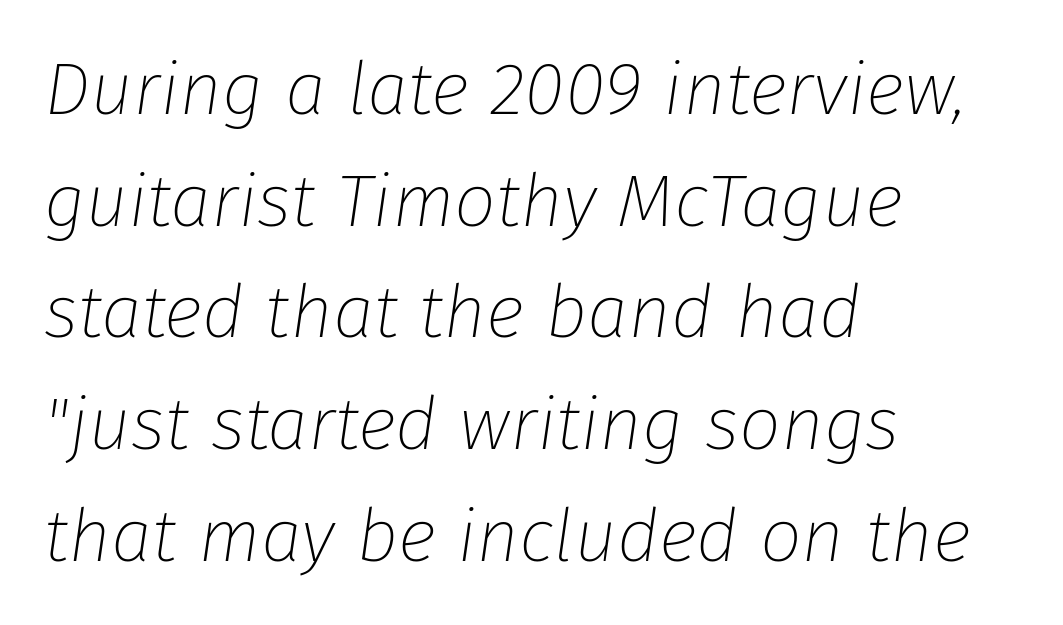
Q: Is the text bold? A: No.
Q: Is the text italic (slanted)? A: Yes, it leans right by about 8 degrees.
Q: Is the text underlined? A: No.
Q: How is the paragraph aligned? A: Left-aligned.
Q: Is the spacing between letters normal or unusually wide? A: Normal.
Q: Is the spacing between lines tight, normal or loose? A: Normal.
Q: Width (condensed, normal, or wide)? A: Normal.
Q: Stroke contrast? A: Low.
Q: x-height? A: Medium.
Q: Monospaced? A: No.
